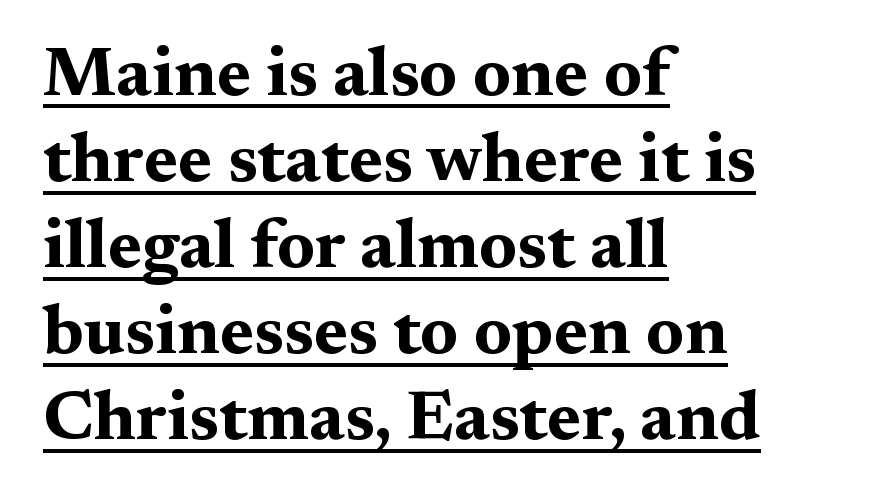
{"serif": "yes", "italic": "no", "bold": "yes", "weight": "bold", "width": "wide", "stroke_contrast": "medium", "x_height": "medium", "monospaced": "no", "underline": "yes", "align": "left", "line_spacing_ratio": 1.23, "letter_spacing": "normal", "letter_spacing_em": 0.0, "glyph_px": 70}
